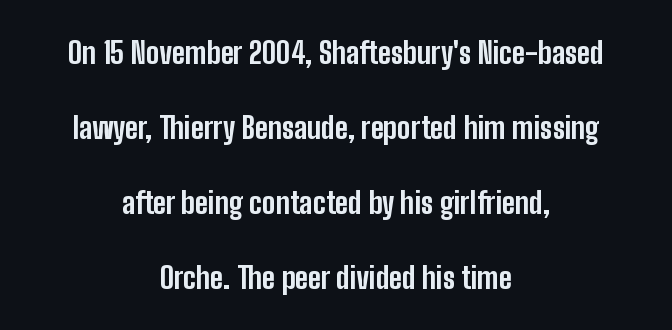
Q: Is the text bold? A: Yes.
Q: Is the text italic (slanted)? A: No, it is upright.
Q: Is the typeface a serif or a sans-serif typeface? A: Sans-serif.
Q: Is the text underlined? A: No.
Q: How is the paragraph aligned? A: Centered.
Q: Is the spacing between letters normal or unusually wide? A: Normal.
Q: Is the spacing between lines tight, normal or loose? A: Loose.
Q: Width (condensed, normal, or wide)? A: Condensed.
Q: Stroke contrast? A: Low.
Q: x-height? A: Medium.
Q: Monospaced? A: No.
